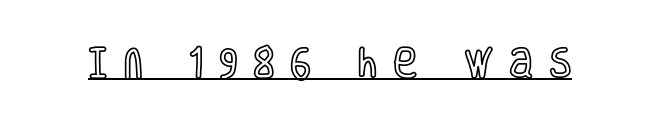
Q: Is the text italic (slanted)? A: No, it is upright.
Q: Is the text underlined? A: Yes.
Q: Is the spacing between letters normal or unusually wide? A: Unusually wide.
Q: Width (condensed, normal, or wide)? A: Condensed.
Q: x-height? A: Large.
Q: Monospaced? A: No.
